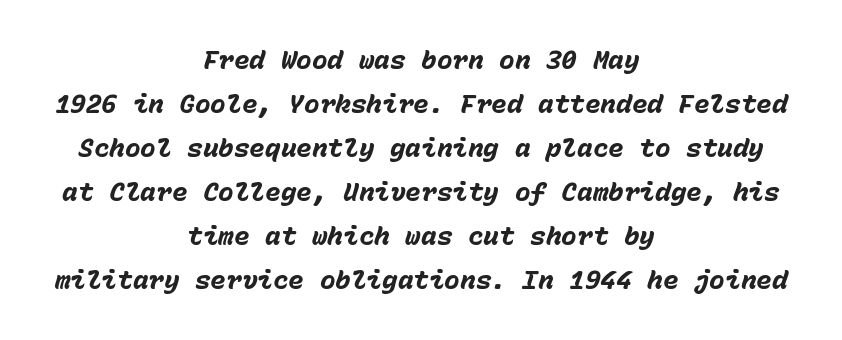
Has an underline been added? It has not. Set as a true bold cut, around the 700 mark. Layout note: lines centered. Characters follow at the spacing the type designer built in. In terms of leading, this rendering sits right in the middle.
